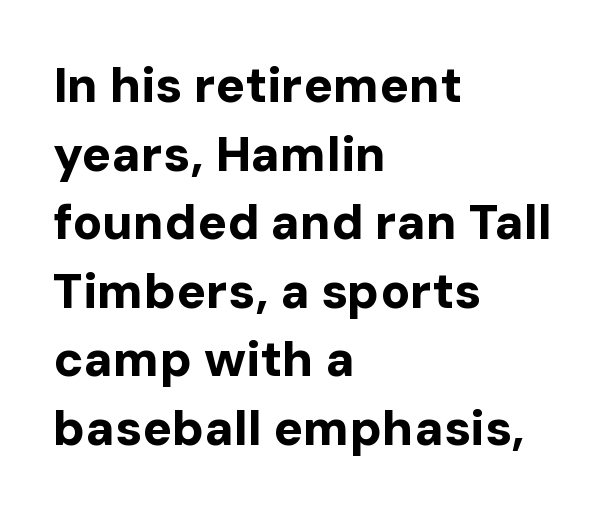
Q: Is the text bold? A: Yes.
Q: Is the text italic (slanted)? A: No, it is upright.
Q: Is the typeface a serif or a sans-serif typeface? A: Sans-serif.
Q: Is the text underlined? A: No.
Q: How is the paragraph aligned? A: Left-aligned.
Q: Is the spacing between letters normal or unusually wide? A: Normal.
Q: Is the spacing between lines tight, normal or loose? A: Normal.
Q: Width (condensed, normal, or wide)? A: Normal.
Q: Stroke contrast? A: Low.
Q: x-height? A: Medium.
Q: Monospaced? A: No.
